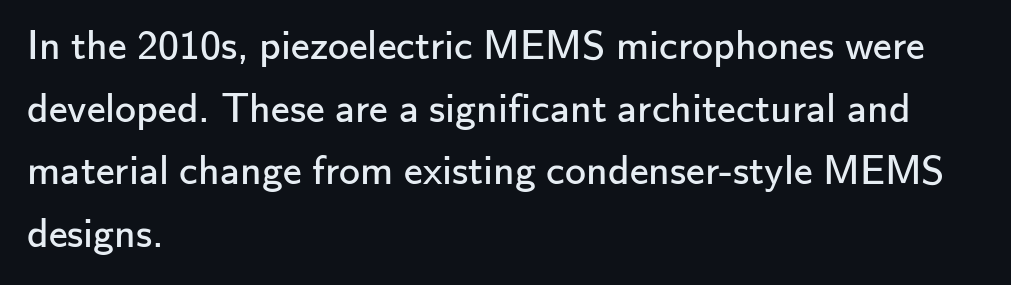
The face used here is rendered with its standard letterfit. A normal amount of white space separates one row of letters from the next. The rendering uses natural spacing where letterforms have individual widths. Caption: face not bold, strokes unweighted. Italic? Not at all — the glyphs are vertical.
